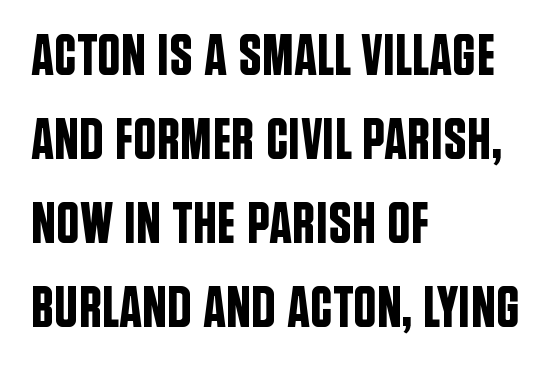
Q: Is the text italic (slanted)? A: No, it is upright.
Q: Is the typeface a serif or a sans-serif typeface? A: Sans-serif.
Q: Is the text underlined? A: No.
Q: How is the paragraph aligned? A: Left-aligned.
Q: Is the spacing between letters normal or unusually wide? A: Normal.
Q: Is the spacing between lines tight, normal or loose? A: Normal.
Q: Width (condensed, normal, or wide)? A: Condensed.
Q: Stroke contrast? A: Low.
Q: x-height? A: Large.
Q: Monospaced? A: No.
